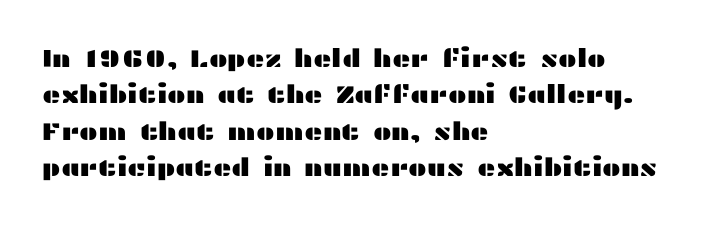
Q: Is the text italic (slanted)? A: No, it is upright.
Q: Is the text underlined? A: No.
Q: How is the paragraph aligned? A: Left-aligned.
Q: Is the spacing between letters normal or unusually wide? A: Normal.
Q: Is the spacing between lines tight, normal or loose? A: Normal.
